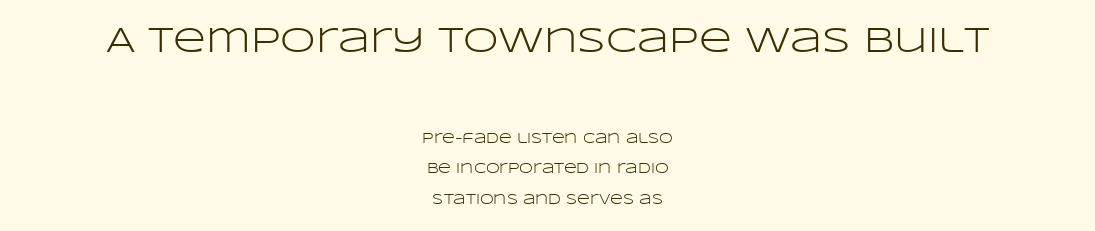
The letters stand straight up with perfectly vertical stems. Serifs: no, the terminals of the letterforms are clean. Default kerning and tracking; the words read as compact shapes. The space directly below the letters is spotless. Is the stroke heavy? The answer is a plain regular-or-lighter. Vertical spacing — loose.
